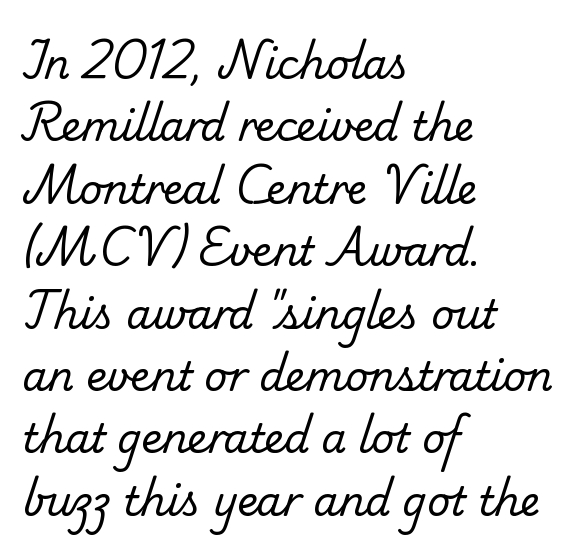
Each letter keeps its own natural width here, so spacing adapts to shape. The paragraph shown leans on its left margin. Stems here are at most as thick as an everyday book face. Words appear dense and cohesive because spacing is normal. The designer went with a serif here, giving each stem small feet. The foot of each line stays bare and open.
